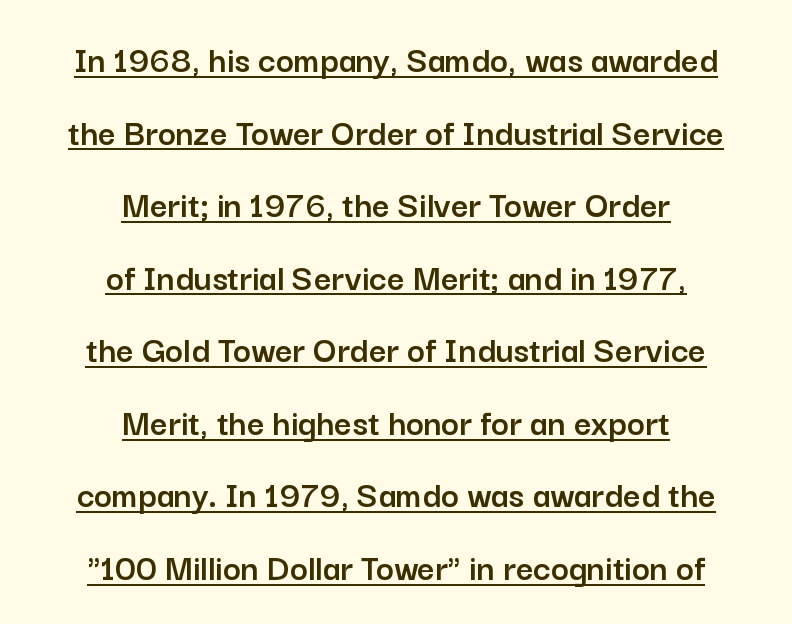
The image shows 38 px sans-serif type, upright; set centered, loose line spacing (1.91x), normal letter spacing, underlined; low stroke contrast and a medium x-height.
